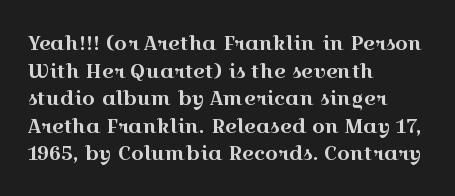
The block of text has a typical density, with ordinary space between rows. The letters stand straight up with perfectly vertical stems. Line starts are locked; line ends wander. Between one letter and the next there's only the usual sliver of space. Type without underlining.
